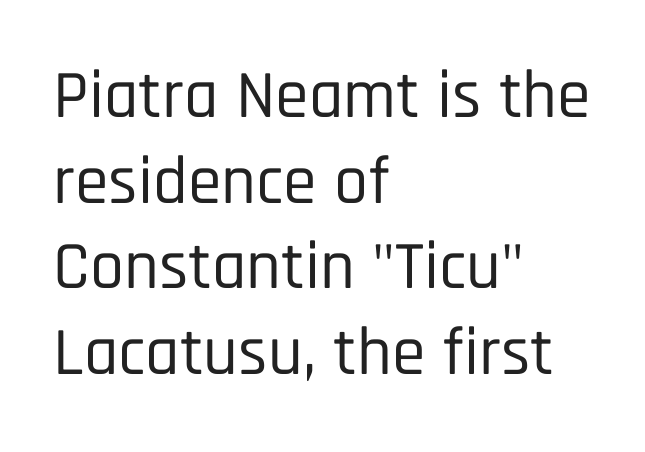
{"serif": "no", "italic": "no", "width": "condensed", "stroke_contrast": "low", "x_height": "large", "monospaced": "no", "underline": "no", "align": "left", "line_spacing": "normal", "line_spacing_ratio": 1.26, "letter_spacing": "normal", "letter_spacing_em": 0.0, "glyph_px": 68}
